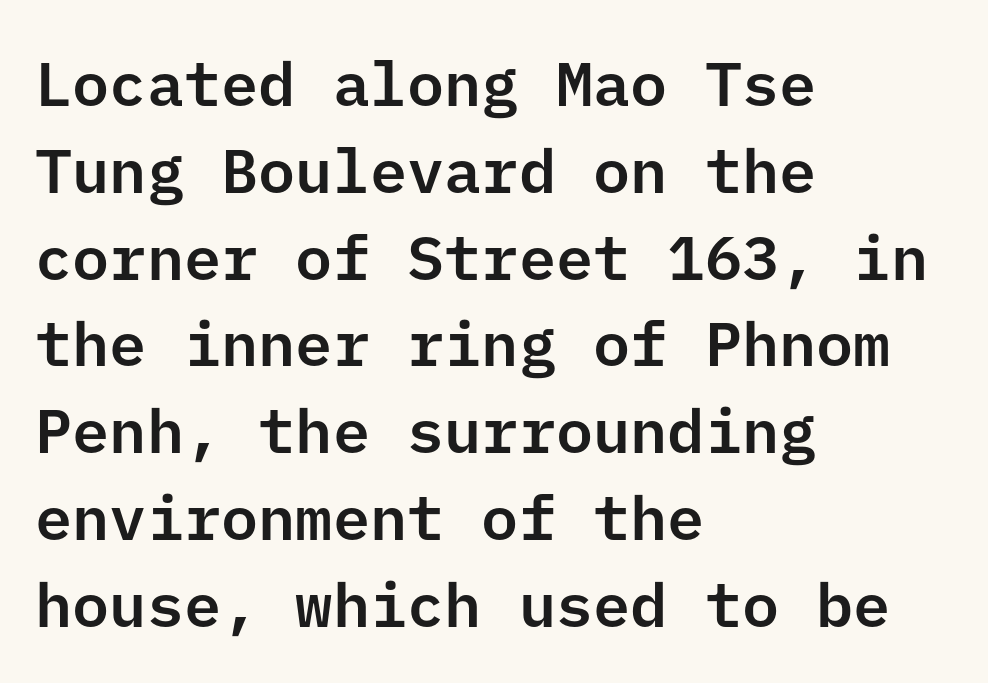
{"serif": "no", "italic": "no", "width": "normal", "stroke_contrast": "low", "x_height": "medium", "underline": "no", "align": "left", "line_spacing": "normal", "line_spacing_ratio": 1.4, "letter_spacing": "normal", "letter_spacing_em": 0.0, "glyph_px": 62}
